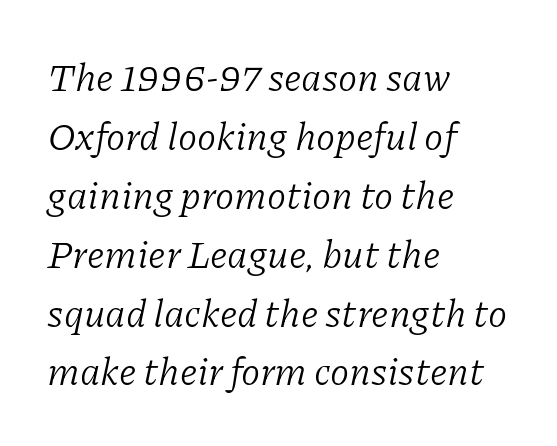
Q: Is the text bold? A: No.
Q: Is the text italic (slanted)? A: Yes, it leans right by about 11 degrees.
Q: Is the typeface a serif or a sans-serif typeface? A: Serif.
Q: Is the text underlined? A: No.
Q: How is the paragraph aligned? A: Left-aligned.
Q: Is the spacing between letters normal or unusually wide? A: Normal.
Q: Is the spacing between lines tight, normal or loose? A: Normal.
Q: Width (condensed, normal, or wide)? A: Normal.
Q: Stroke contrast? A: Low.
Q: x-height? A: Medium.
Q: Monospaced? A: No.
